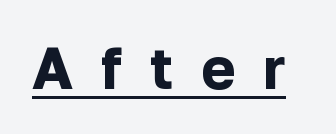
Font category for this specimen: sans-serif. Descenders here cross a horizontal rule under the line. The rendering uses natural spacing where letterforms have individual widths. Does extra space separate the letters? Yes, quite a lot of it. The face used here has the dense, thick strokes of a bold. Style check: upright.
